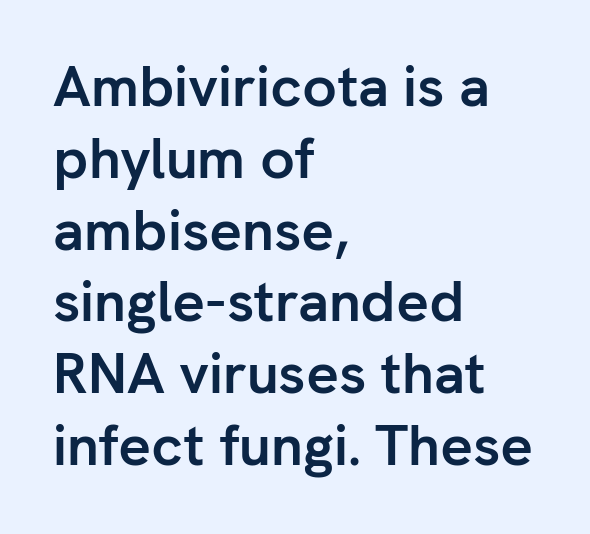
The image shows 57 px semibold sans-serif type, upright; set left-aligned, normal line spacing (1.26x), normal letter spacing, not underlined; low stroke contrast and a medium x-height.
